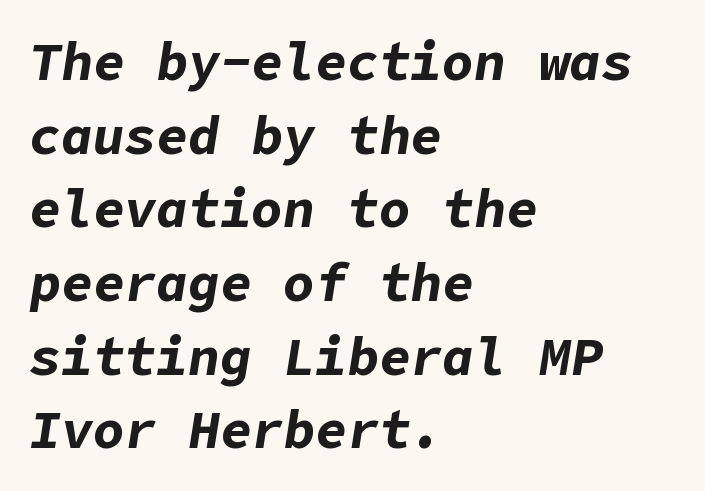
The letters are slanted; this is an italic face. A dark, heavy texture on the line: the type is bold. The gap between lines stays unmarked. How would I describe the line gaps? Plain and ordinary. Tracking value appears to be zero — textbook default spacing. Where is the straight margin? On the left.
